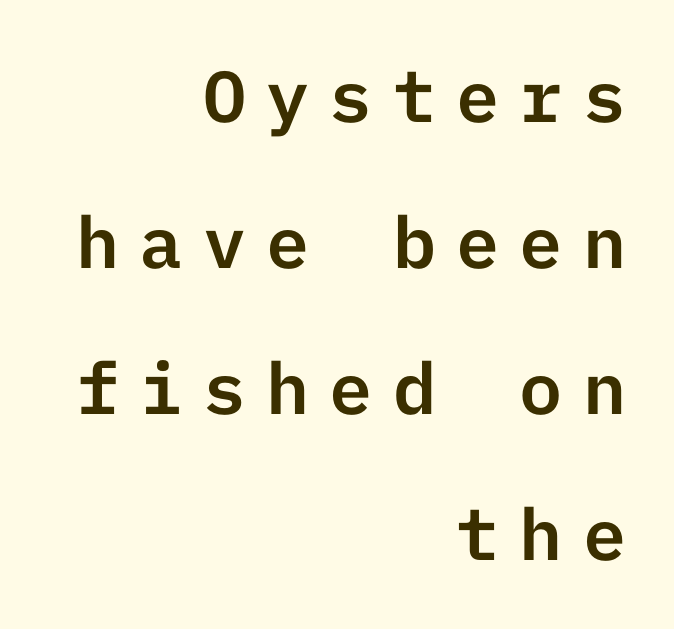
The gaps between neighbouring characters are conspicuously large. Ordinary non-slanted type is in use. The gap between lines stays unmarked. Vertical spacing — loose. Short and long lines alike share a common ending point at right. The designer went with a sans here, leaving each stem footless.
